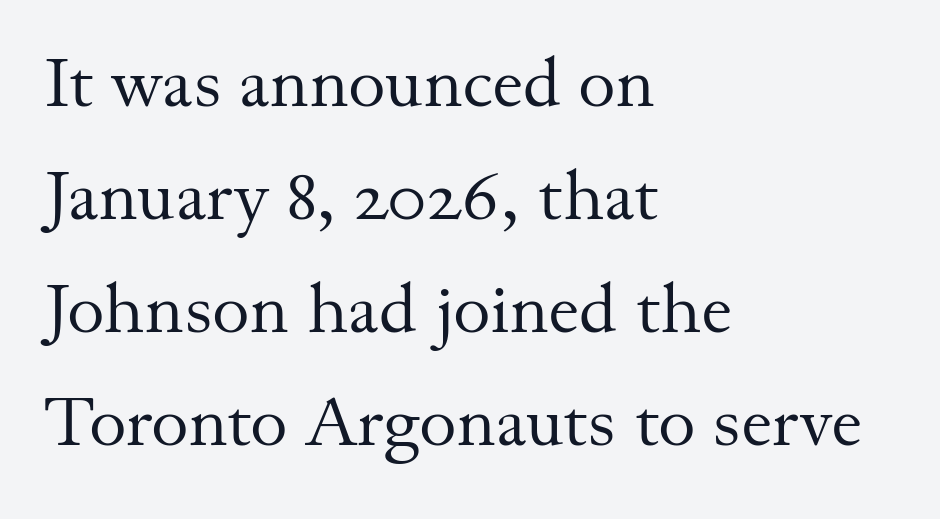
Q: Is the text bold? A: No.
Q: Is the text italic (slanted)? A: No, it is upright.
Q: Is the typeface a serif or a sans-serif typeface? A: Serif.
Q: Is the text underlined? A: No.
Q: How is the paragraph aligned? A: Left-aligned.
Q: Is the spacing between letters normal or unusually wide? A: Normal.
Q: Is the spacing between lines tight, normal or loose? A: Normal.
Q: Width (condensed, normal, or wide)? A: Normal.
Q: Stroke contrast? A: Medium.
Q: x-height? A: Small.
Q: Monospaced? A: No.
